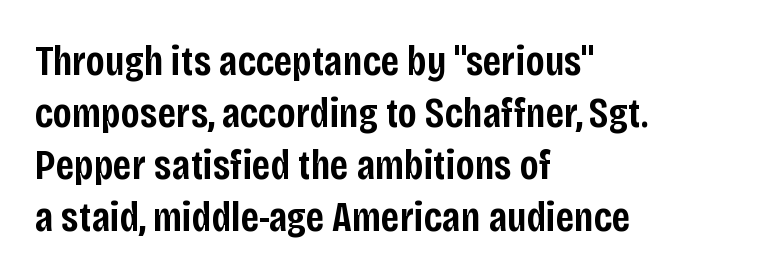
A typesetter would call this proportional, since set widths differ per character. Letter spacing: default. Nobody drew a line under any word here. Serifs: no, the terminals of the letterforms are clean.
